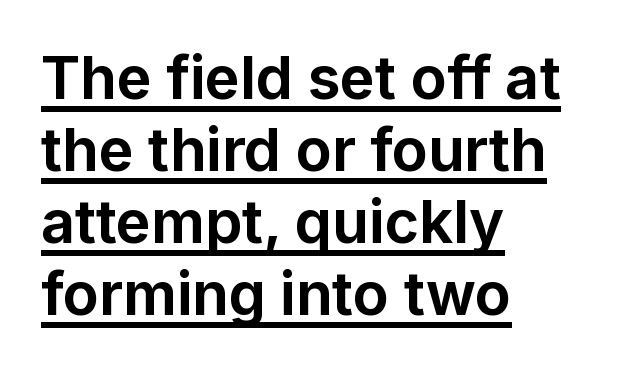
Q: Is the text bold? A: Yes.
Q: Is the text italic (slanted)? A: No, it is upright.
Q: Is the typeface a serif or a sans-serif typeface? A: Sans-serif.
Q: Is the text underlined? A: Yes.
Q: How is the paragraph aligned? A: Left-aligned.
Q: Is the spacing between letters normal or unusually wide? A: Normal.
Q: Width (condensed, normal, or wide)? A: Normal.
Q: Stroke contrast? A: Low.
Q: x-height? A: Medium.
Q: Monospaced? A: No.
